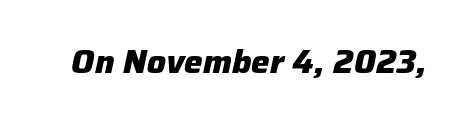
The image shows 33 px heavy type, italic (leaning right); set normal letter spacing, not underlined; low stroke contrast and a medium x-height.
